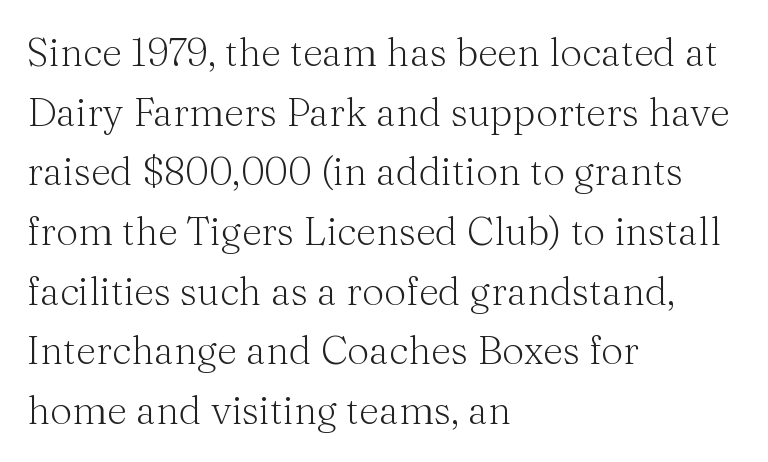
Q: Is the text bold? A: No.
Q: Is the text italic (slanted)? A: No, it is upright.
Q: Is the typeface a serif or a sans-serif typeface? A: Serif.
Q: Is the text underlined? A: No.
Q: How is the paragraph aligned? A: Left-aligned.
Q: Is the spacing between letters normal or unusually wide? A: Normal.
Q: Is the spacing between lines tight, normal or loose? A: Normal.
Q: Width (condensed, normal, or wide)? A: Normal.
Q: Stroke contrast? A: Medium.
Q: x-height? A: Medium.
Q: Monospaced? A: No.
